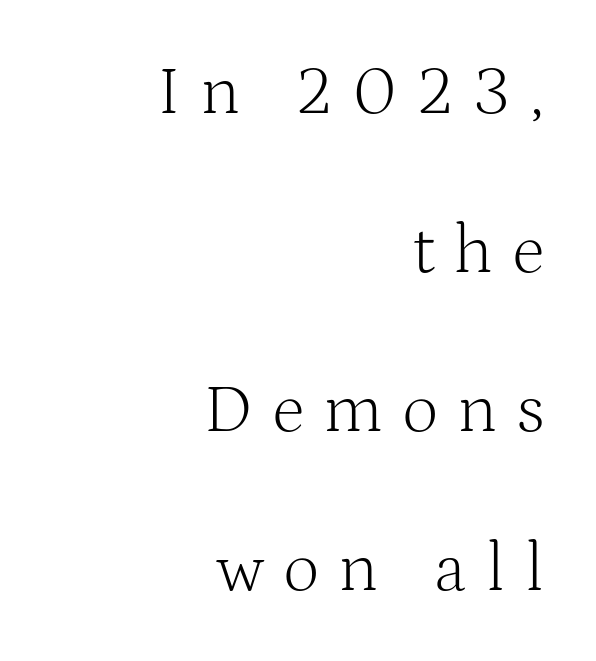
{"serif": "yes", "italic": "no", "bold": "no", "weight": "light", "width": "normal", "stroke_contrast": "medium", "x_height": "medium", "monospaced": "no", "underline": "no", "align": "right", "line_spacing": "loose", "line_spacing_ratio": 2.27, "letter_spacing": "wide", "letter_spacing_em": 0.28, "glyph_px": 70}
